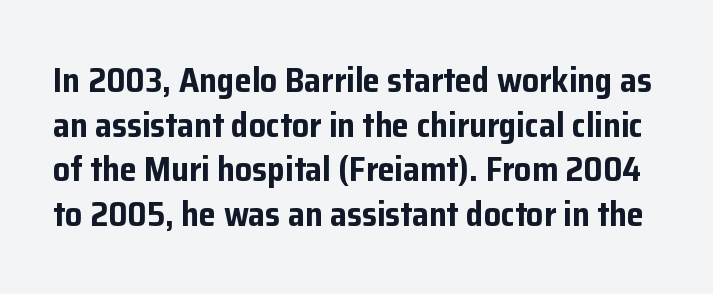
Q: Is the text bold? A: Yes.
Q: Is the text italic (slanted)? A: No, it is upright.
Q: Is the typeface a serif or a sans-serif typeface? A: Sans-serif.
Q: Is the text underlined? A: No.
Q: Is the spacing between letters normal or unusually wide? A: Normal.
Q: Is the spacing between lines tight, normal or loose? A: Normal.
Q: Width (condensed, normal, or wide)? A: Normal.
Q: Stroke contrast? A: Low.
Q: x-height? A: Medium.
Q: Monospaced? A: No.
